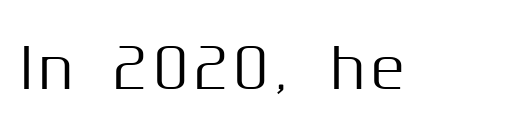
Q: Is the text italic (slanted)? A: No, it is upright.
Q: Is the typeface a serif or a sans-serif typeface? A: Sans-serif.
Q: Is the text underlined? A: No.
Q: Width (condensed, normal, or wide)? A: Normal.
Q: Stroke contrast? A: Medium.
Q: x-height? A: Medium.
Q: Monospaced? A: No.
